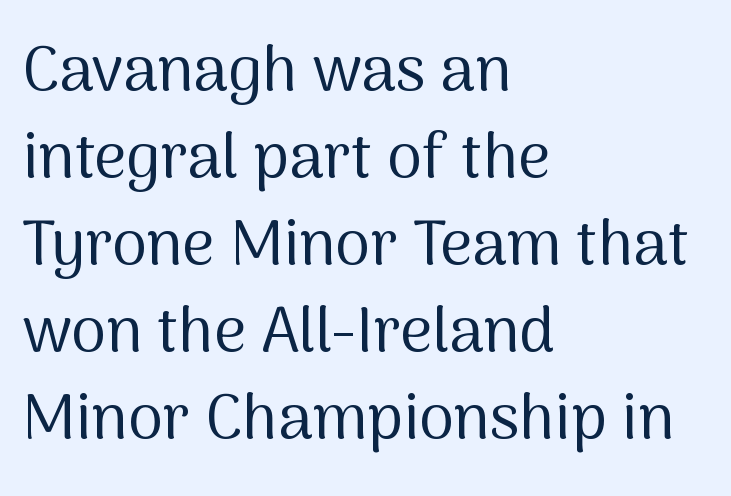
The ragged edge is on the right, which tells us the setting is flush left. Characters remain perfectly vertical along every line. This sample uses a sans-serif face. Tracking value appears to be zero — textbook default spacing. The typesetting does not lean heavy: it is not bold. Regular leading.
